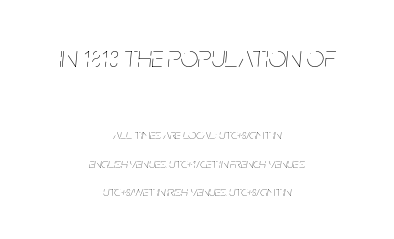
{"italic": "yes", "lean": "right", "slant_degrees": 5, "bold": "no", "weight": "thin", "width": "condensed", "stroke_contrast": "low", "x_height": "large", "monospaced": "no", "underline": "no", "align": "center", "line_spacing": "loose", "line_spacing_ratio": 2.02, "letter_spacing": "normal", "letter_spacing_em": 0.0, "larger_block": "first", "size_ratio": 2.21, "glyph_px": 31}
